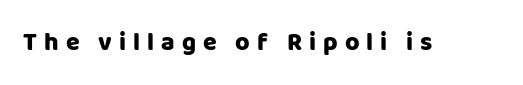
{"italic": "no", "underline": "no", "letter_spacing": "wide", "letter_spacing_em": 0.28, "glyph_px": 25}
